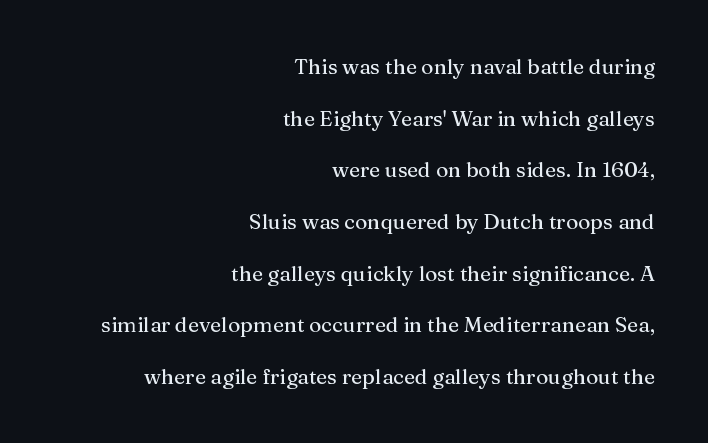
The image shows 21 px text type, upright; set right-aligned, loose line spacing (2.46x), normal letter spacing, not underlined.
